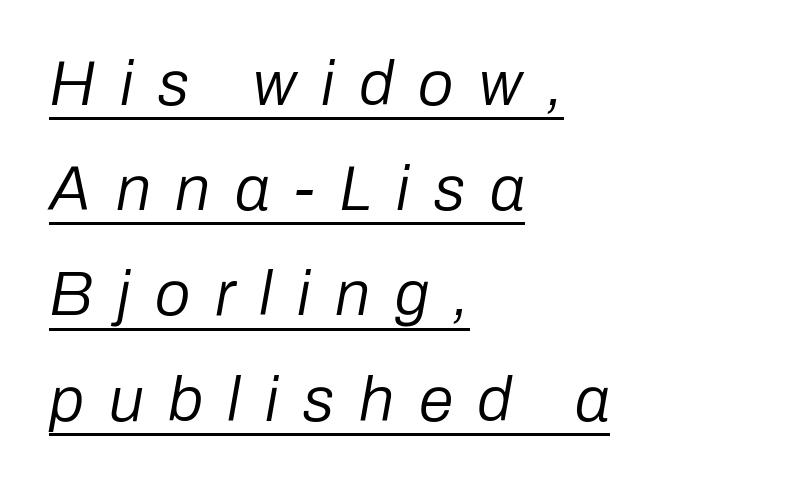
The image shows 63 px regular-weight type, italic (leaning right); set left-aligned, normal line spacing (1.67x), unusually wide letter spacing (+0.39 em), underlined; low stroke contrast and a medium x-height.
